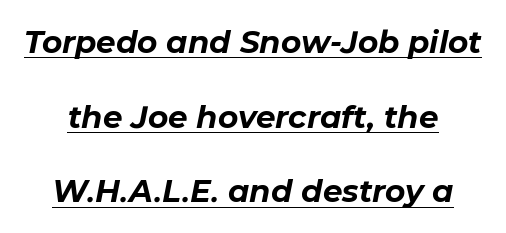
Q: Is the text bold? A: Yes.
Q: Is the text italic (slanted)? A: Yes, it leans right by about 11 degrees.
Q: Is the text underlined? A: Yes.
Q: Is the spacing between letters normal or unusually wide? A: Normal.
Q: Is the spacing between lines tight, normal or loose? A: Loose.
Q: Width (condensed, normal, or wide)? A: Normal.
Q: Stroke contrast? A: Low.
Q: x-height? A: Medium.
Q: Monospaced? A: No.
